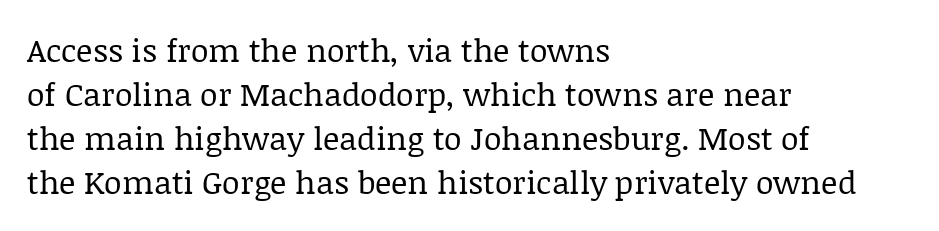
{"serif": "yes", "italic": "no", "bold": "no", "weight": "regular", "width": "normal", "stroke_contrast": "low", "x_height": "large", "monospaced": "no", "underline": "no", "align": "left", "line_spacing": "normal", "line_spacing_ratio": 1.37, "letter_spacing": "normal", "letter_spacing_em": 0.0, "glyph_px": 32}
